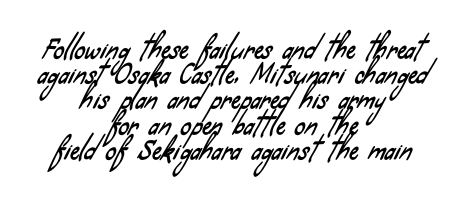
{"underline": "no", "align": "center", "line_spacing": "tight", "line_spacing_ratio": 0.97, "letter_spacing": "normal", "letter_spacing_em": 0.0, "glyph_px": 26}
